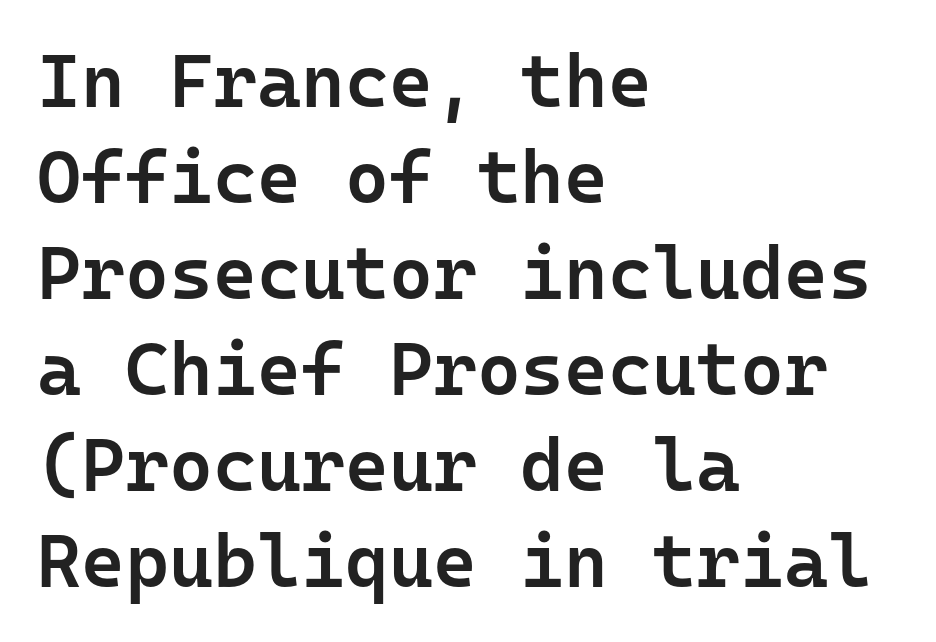
The image shows 75 px semibold sans-serif type, upright, monospaced; set left-aligned, normal line spacing (1.28x), normal letter spacing, not underlined; low stroke contrast and a medium x-height.
